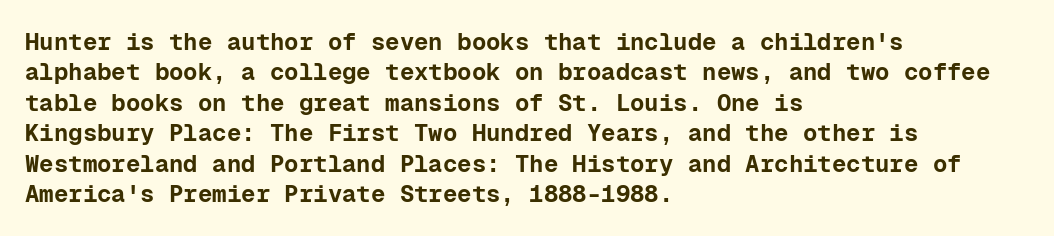
Q: Is the text bold? A: Yes.
Q: Is the text italic (slanted)? A: No, it is upright.
Q: Is the text underlined? A: No.
Q: How is the paragraph aligned? A: Left-aligned.
Q: Is the spacing between letters normal or unusually wide? A: Normal.
Q: Is the spacing between lines tight, normal or loose? A: Normal.
